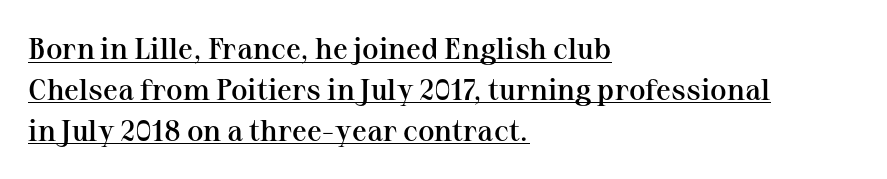
Visually the block forms a straight wall on the left and a jagged coastline on the right. The specimen reads as upright at a glance. Inter-character spacing is left at the font's built-in metrics. Compared with an ordinary text face, these strokes are moderately heavier — a semibold.
